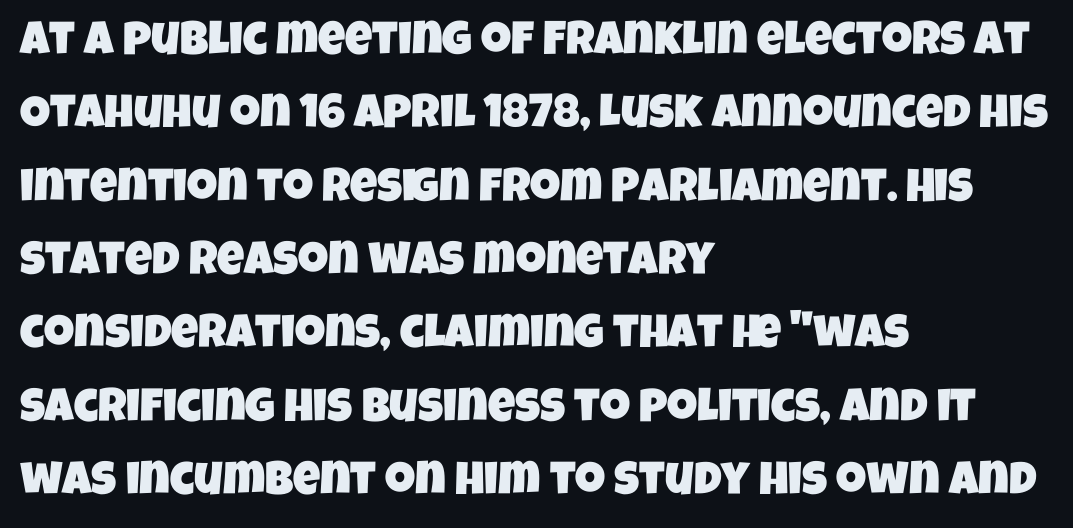
Q: Is the typeface a serif or a sans-serif typeface? A: Sans-serif.
Q: Is the text underlined? A: No.
Q: How is the paragraph aligned? A: Left-aligned.
Q: Is the spacing between letters normal or unusually wide? A: Normal.
Q: Is the spacing between lines tight, normal or loose? A: Normal.
Q: Width (condensed, normal, or wide)? A: Condensed.
Q: Stroke contrast? A: Low.
Q: x-height? A: Large.
Q: Monospaced? A: No.
